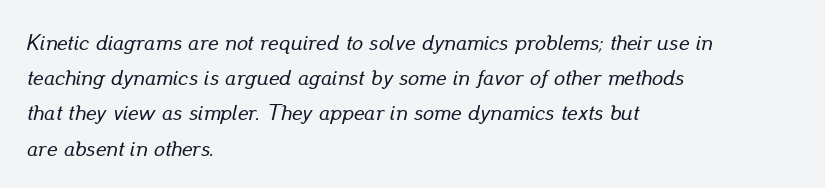
The image shows 22 px text type, italic (leaning right); set left-aligned, normal line spacing (1.6x), normal letter spacing, not underlined.
